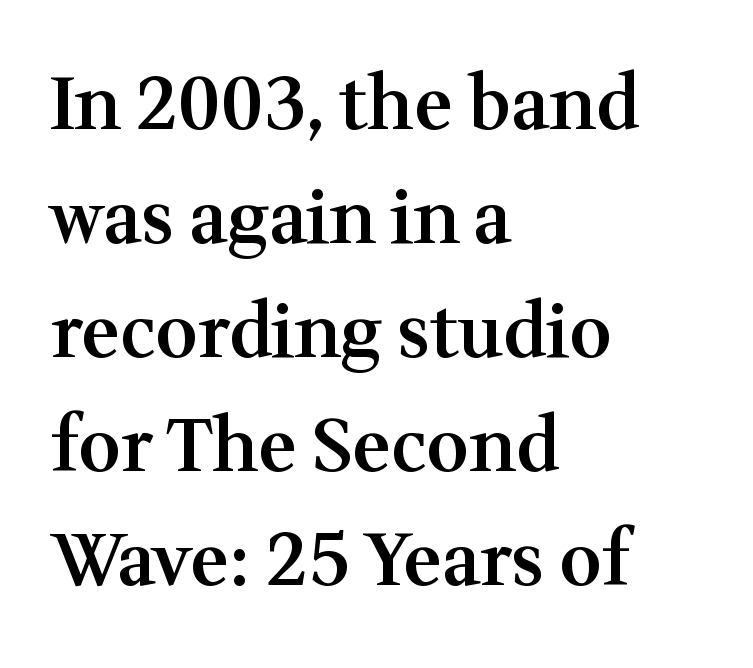
Q: Is the text bold? A: Semi-bold.
Q: Is the text italic (slanted)? A: No, it is upright.
Q: Is the typeface a serif or a sans-serif typeface? A: Serif.
Q: Is the text underlined? A: No.
Q: How is the paragraph aligned? A: Left-aligned.
Q: Is the spacing between letters normal or unusually wide? A: Normal.
Q: Is the spacing between lines tight, normal or loose? A: Normal.
Q: Width (condensed, normal, or wide)? A: Normal.
Q: Stroke contrast? A: Medium.
Q: x-height? A: Medium.
Q: Monospaced? A: No.
